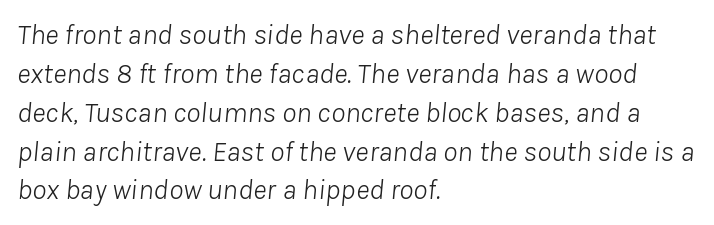
{"italic": "yes", "lean": "right", "slant_degrees": 8, "bold": "no", "weight": "light", "width": "normal", "stroke_contrast": "low", "x_height": "medium", "monospaced": "no", "underline": "no", "align": "left", "line_spacing": "normal", "line_spacing_ratio": 1.34, "letter_spacing": "normal", "letter_spacing_em": 0.0, "glyph_px": 29}
